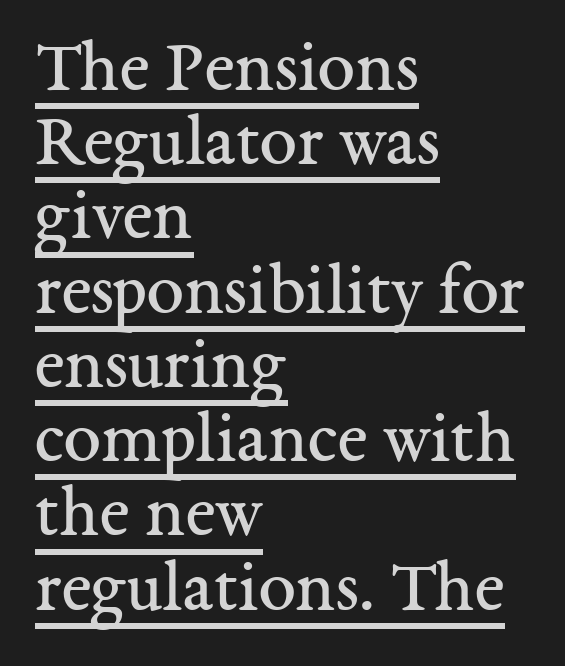
{"serif": "yes", "italic": "no", "bold": "no", "weight": "regular", "width": "normal", "stroke_contrast": "medium", "x_height": "medium", "monospaced": "no", "underline": "yes", "align": "left", "line_spacing": "tight", "line_spacing_ratio": 0.99, "letter_spacing": "normal", "letter_spacing_em": 0.0, "glyph_px": 75}
